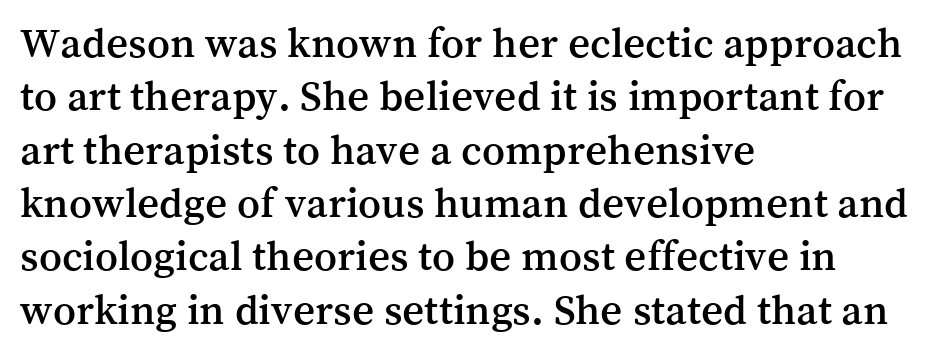
This rendering uses left alignment, leaving the right contour irregular. Character widths vary here, with narrow letters taking less room than wide ones. Posture: vertical. The letterforms sit shoulder to shoulder at normal distance. Decoration check: the copy has no underline.
